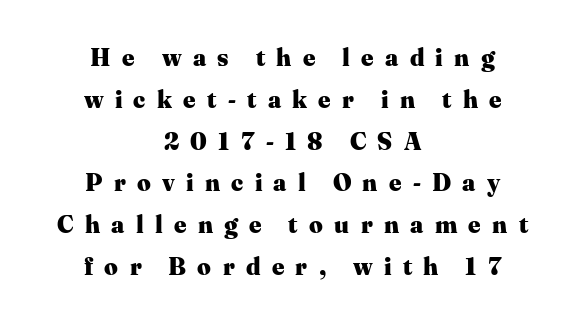
The image shows 24 px bold type, upright; set centered, line spacing 1.74x, unusually wide letter spacing (+0.47 em), not underlined.
